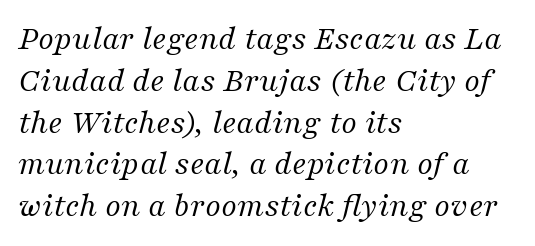
Q: Is the text bold? A: No.
Q: Is the text italic (slanted)? A: Yes, it leans right by about 16 degrees.
Q: Is the typeface a serif or a sans-serif typeface? A: Serif.
Q: Is the text underlined? A: No.
Q: How is the paragraph aligned? A: Left-aligned.
Q: Is the spacing between letters normal or unusually wide? A: Normal.
Q: Width (condensed, normal, or wide)? A: Normal.
Q: Stroke contrast? A: Medium.
Q: x-height? A: Medium.
Q: Monospaced? A: No.
